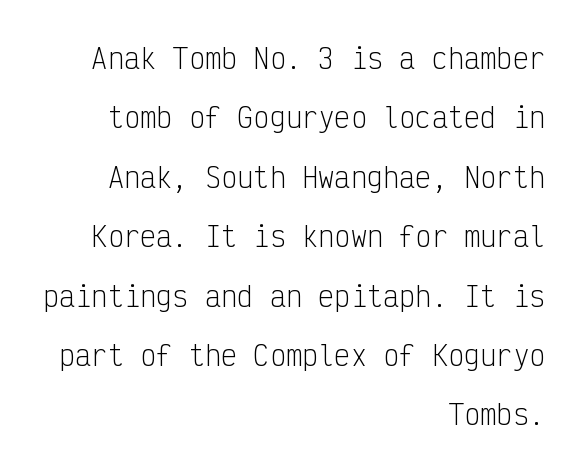
Q: Is the text bold? A: No.
Q: Is the text italic (slanted)? A: No, it is upright.
Q: Is the text underlined? A: No.
Q: How is the paragraph aligned? A: Right-aligned.
Q: Is the spacing between letters normal or unusually wide? A: Normal.
Q: Is the spacing between lines tight, normal or loose? A: Loose.
